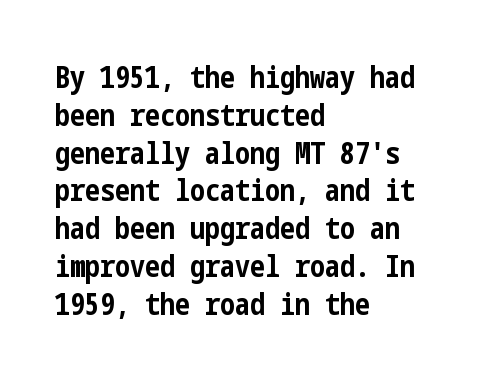
Italic? Not at all — the glyphs are vertical. Has an underline been added? It has not. The passage shown is typeset with a sans-serif family. Between one letter and the next there's only the usual sliver of space. The sample has been set heavy, in full bold.
